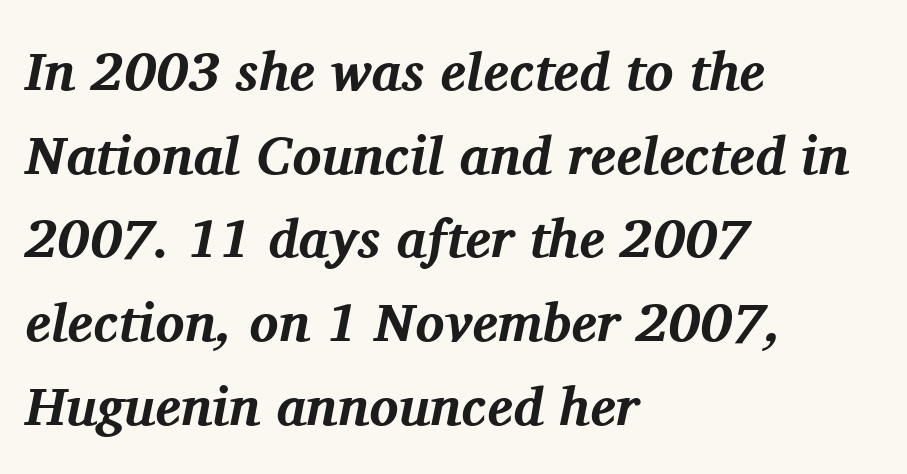
Strong, thick strokes mark this as bold type. The space directly below the letters is spotless. The setting favours the left margin, as ordinary paragraphs usually do. This block has exactly the height ordinary leading produces.
